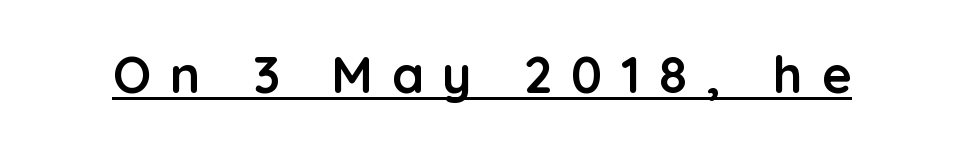
Q: Is the text bold? A: Yes.
Q: Is the text italic (slanted)? A: No, it is upright.
Q: Is the typeface a serif or a sans-serif typeface? A: Sans-serif.
Q: Is the text underlined? A: Yes.
Q: Is the spacing between letters normal or unusually wide? A: Unusually wide.
Q: Width (condensed, normal, or wide)? A: Normal.
Q: Stroke contrast? A: Low.
Q: x-height? A: Medium.
Q: Monospaced? A: No.
